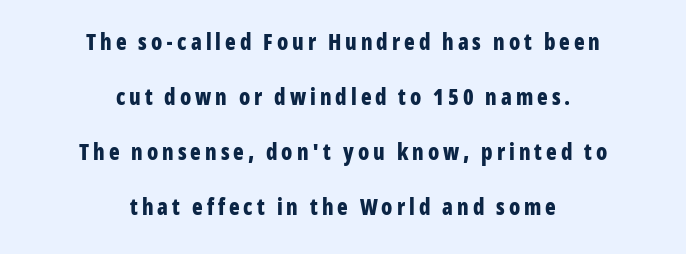
Q: Is the text bold? A: Yes.
Q: Is the text italic (slanted)? A: No, it is upright.
Q: Is the text underlined? A: No.
Q: How is the paragraph aligned? A: Centered.
Q: Is the spacing between lines tight, normal or loose? A: Loose.
